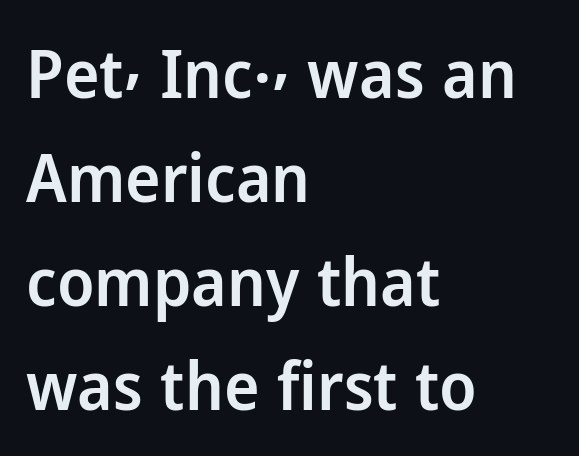
Q: Is the text bold? A: Semi-bold.
Q: Is the text italic (slanted)? A: No, it is upright.
Q: Is the typeface a serif or a sans-serif typeface? A: Sans-serif.
Q: Is the text underlined? A: No.
Q: How is the paragraph aligned? A: Left-aligned.
Q: Is the spacing between letters normal or unusually wide? A: Normal.
Q: Is the spacing between lines tight, normal or loose? A: Normal.
Q: Width (condensed, normal, or wide)? A: Normal.
Q: Stroke contrast? A: Low.
Q: x-height? A: Medium.
Q: Monospaced? A: No.
